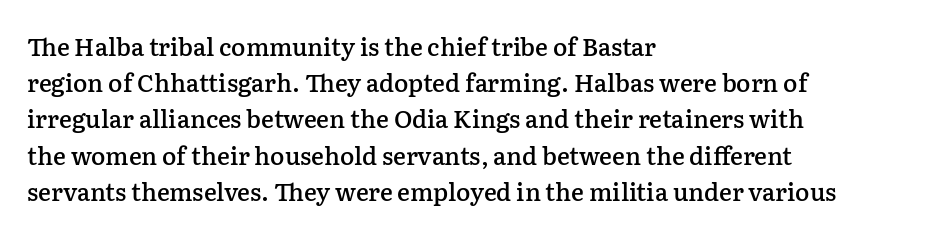
Q: Is the text bold? A: Semi-bold.
Q: Is the text italic (slanted)? A: No, it is upright.
Q: Is the text underlined? A: No.
Q: How is the paragraph aligned? A: Left-aligned.
Q: Is the spacing between letters normal or unusually wide? A: Normal.
Q: Is the spacing between lines tight, normal or loose? A: Normal.
